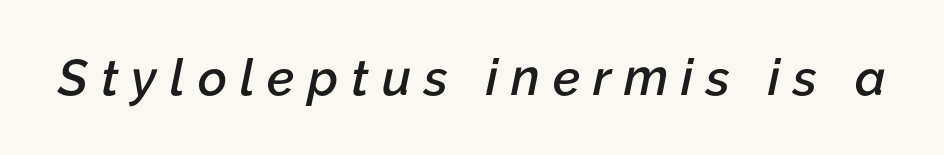
{"italic": "yes", "lean": "right", "slant_degrees": 12, "bold": "semi", "weight": "semibold", "width": "normal", "stroke_contrast": "low", "x_height": "medium", "monospaced": "no", "underline": "no", "letter_spacing": "wide", "letter_spacing_em": 0.26, "glyph_px": 50}
